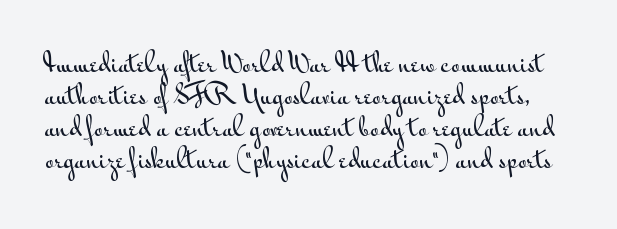
Between one letter and the next there's only the usual sliver of space. A clean baseline with only descenders dipping below it. The line-height multiplier appears to be the usual default.
